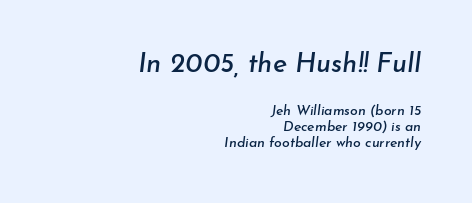
Q: Is the text italic (slanted)? A: Yes, it leans right by about 7 degrees.
Q: Is the text underlined? A: No.
Q: How is the paragraph aligned? A: Right-aligned.
Q: Is the spacing between letters normal or unusually wide? A: Normal.
Q: Which block of text is set in a larger size, the first (top) or the second (bottom)? A: The first (top) one.
